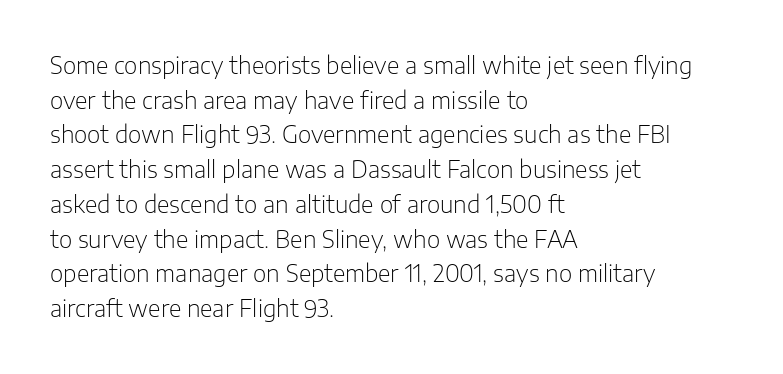
Q: Is the text bold? A: No.
Q: Is the text italic (slanted)? A: No, it is upright.
Q: Is the text underlined? A: No.
Q: How is the paragraph aligned? A: Left-aligned.
Q: Is the spacing between letters normal or unusually wide? A: Normal.
Q: Is the spacing between lines tight, normal or loose? A: Normal.
